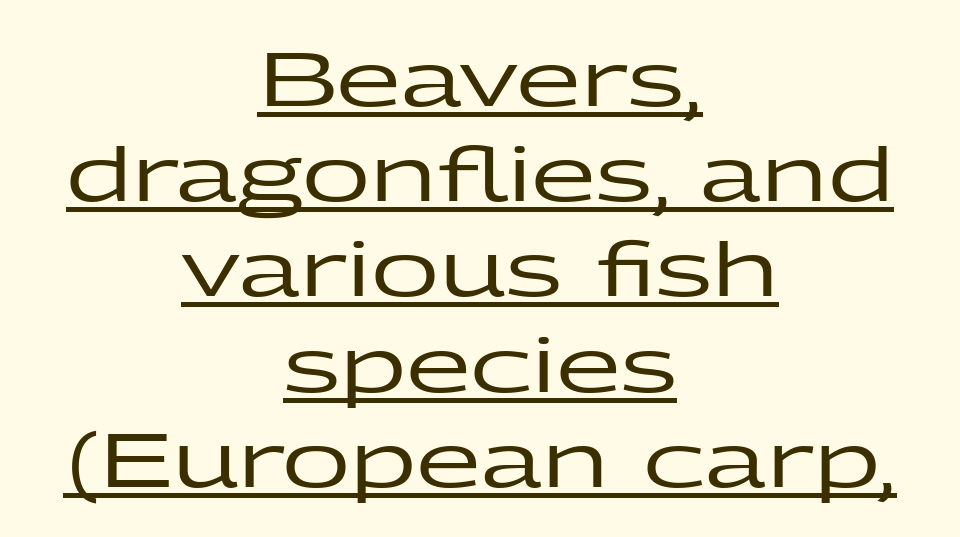
{"serif": "no", "italic": "no", "width": "wide", "stroke_contrast": "low", "x_height": "medium", "monospaced": "no", "underline": "yes", "align": "center", "line_spacing": "normal", "line_spacing_ratio": 1.27, "letter_spacing": "normal", "letter_spacing_em": 0.0, "glyph_px": 75}
